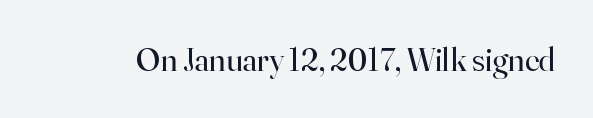
Q: Is the text bold? A: No.
Q: Is the text italic (slanted)? A: No, it is upright.
Q: Is the typeface a serif or a sans-serif typeface? A: Serif.
Q: Is the text underlined? A: No.
Q: Is the spacing between letters normal or unusually wide? A: Normal.
Q: Width (condensed, normal, or wide)? A: Normal.
Q: Stroke contrast? A: High.
Q: x-height? A: Small.
Q: Monospaced? A: No.
